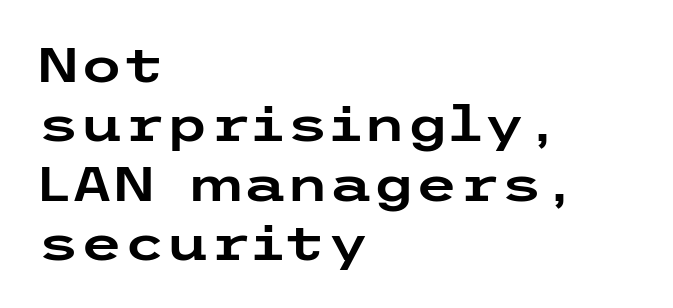
The image shows 49 px wide sans-serif type, upright; set left-aligned, line spacing 1.21x, normal letter spacing, not underlined; low stroke contrast and a medium x-height.
